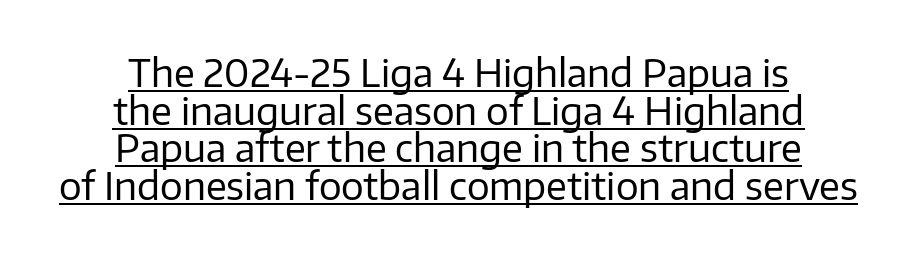
No extra ink here — the face is not bold. The line texture is even and compact thanks to regular tracking. The face used here appears with an underline applied. A typesetter would call this leading minimal, almost set solid. The setting favours the middle, as headings and verse often do. Is this a fixed-width face? No — the glyphs have proportional, varying widths.
